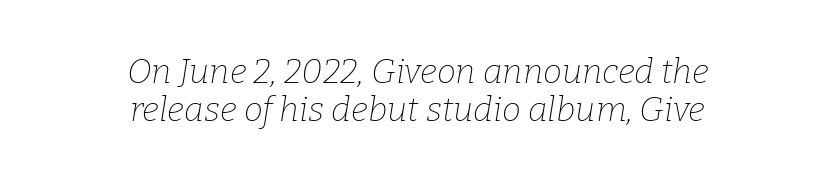
The image shows 34 px thin serif type, italic (leaning right); set centered, tight line spacing (1.11x), normal letter spacing, not underlined; low stroke contrast and a medium x-height.
